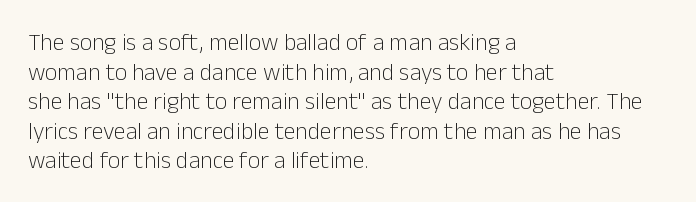
Q: Is the text bold? A: No.
Q: Is the text italic (slanted)? A: No, it is upright.
Q: Is the text underlined? A: No.
Q: How is the paragraph aligned? A: Left-aligned.
Q: Is the spacing between letters normal or unusually wide? A: Normal.
